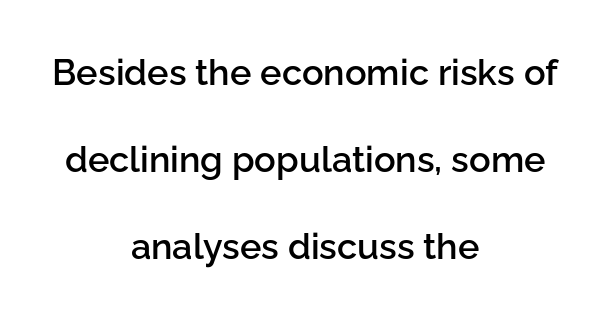
Italic? Not at all — the glyphs are vertical. Check the space under the baseline: it is left empty. Each letter keeps its own natural width here, so spacing adapts to shape. Observe the ordinary spacing: letters are neighbours, not strangers. Typographically, this falls in the sans-serif category. Regarding leading, the lines here are spaced well apart.
